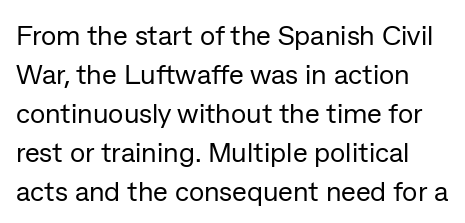
The image shows 28 px regular-weight sans-serif type, upright; set normal line spacing (1.39x), normal letter spacing, not underlined; low stroke contrast and a medium x-height.
